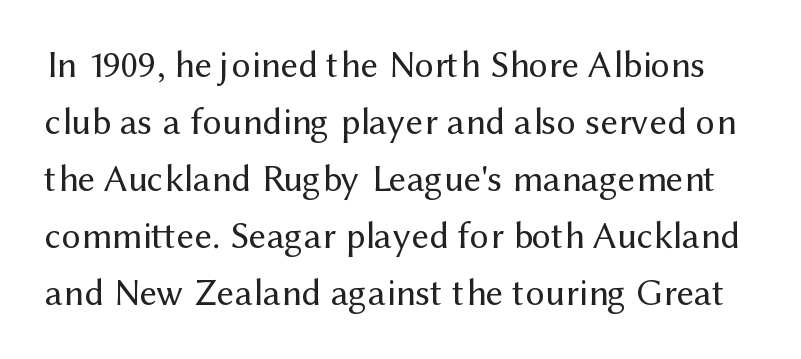
{"serif": "no", "italic": "no", "bold": "no", "weight": "regular", "width": "normal", "stroke_contrast": "medium", "x_height": "medium", "monospaced": "no", "underline": "no", "line_spacing": "normal", "line_spacing_ratio": 1.5, "letter_spacing": "normal", "letter_spacing_em": 0.0, "glyph_px": 38}
